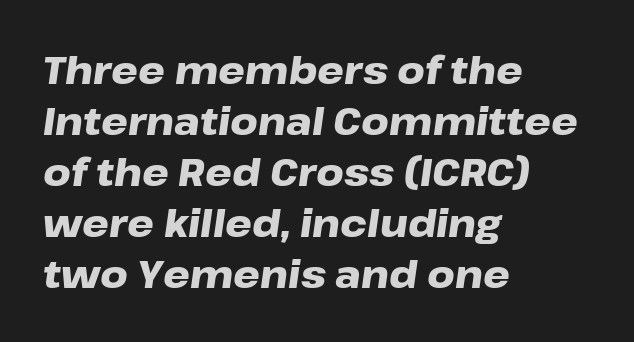
{"italic": "yes", "lean": "right", "slant_degrees": 8, "bold": "yes", "weight": "heavy", "width": "wide", "stroke_contrast": "low", "x_height": "medium", "monospaced": "no", "underline": "no", "align": "left", "line_spacing": "normal", "line_spacing_ratio": 1.34, "letter_spacing": "normal", "letter_spacing_em": 0.0, "glyph_px": 38}
